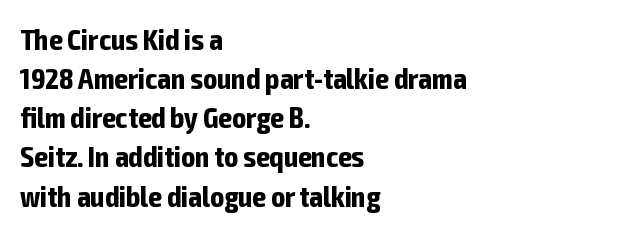
The image shows 29 px bold, condensed sans-serif type, upright; set left-aligned, normal line spacing (1.35x), normal letter spacing, not underlined; low stroke contrast and a medium x-height.
